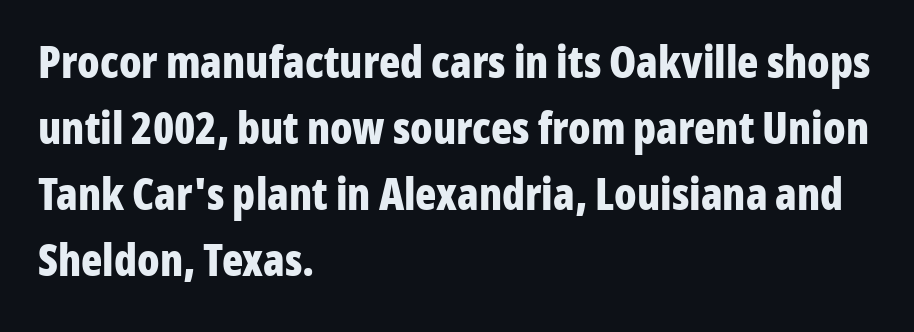
{"serif": "no", "italic": "no", "bold": "yes", "weight": "bold", "width": "condensed", "stroke_contrast": "low", "x_height": "medium", "monospaced": "no", "underline": "no", "align": "left", "line_spacing": "normal", "line_spacing_ratio": 1.5, "letter_spacing": "normal", "letter_spacing_em": 0.0, "glyph_px": 44}
